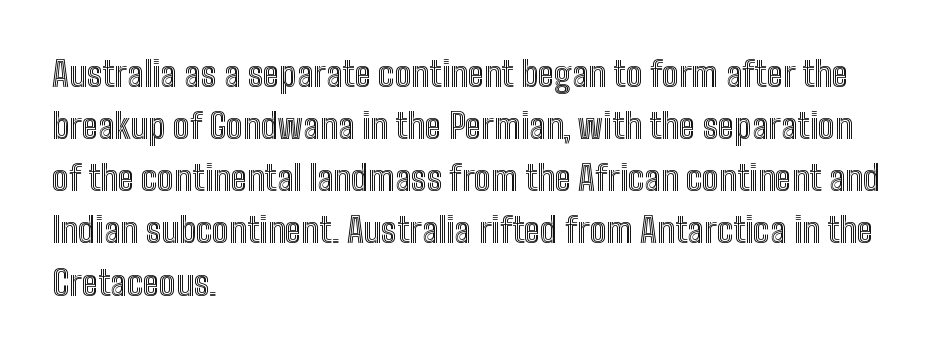
The image shows 35 px condensed type, upright; set left-aligned, normal line spacing (1.49x), normal letter spacing, not underlined; a medium x-height.
